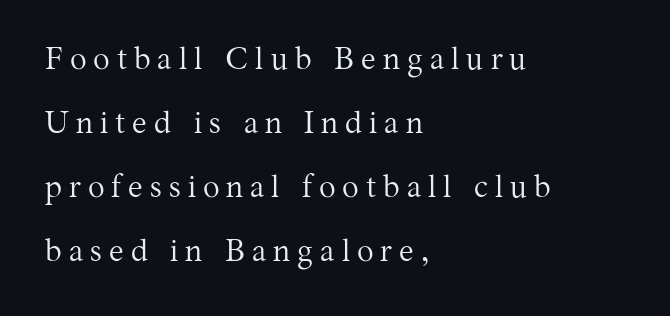
Horizontal alignment here is leftward, the default for most running prose. Upright lettering throughout. Nothing heavy about these letters — not bold at all. A typesetter would call this proportional, since set widths differ per character. Clear beneath every line of the passage.
